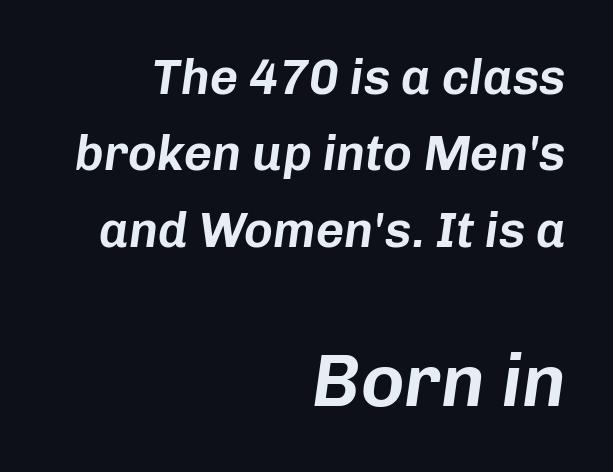
{"italic": "yes", "lean": "right", "slant_degrees": 8, "width": "normal", "stroke_contrast": "low", "x_height": "medium", "monospaced": "no", "underline": "no", "align": "right", "line_spacing": "normal", "line_spacing_ratio": 1.56, "letter_spacing": "normal", "letter_spacing_em": 0.0, "larger_block": "second", "size_ratio": 1.51, "glyph_px": 74}
